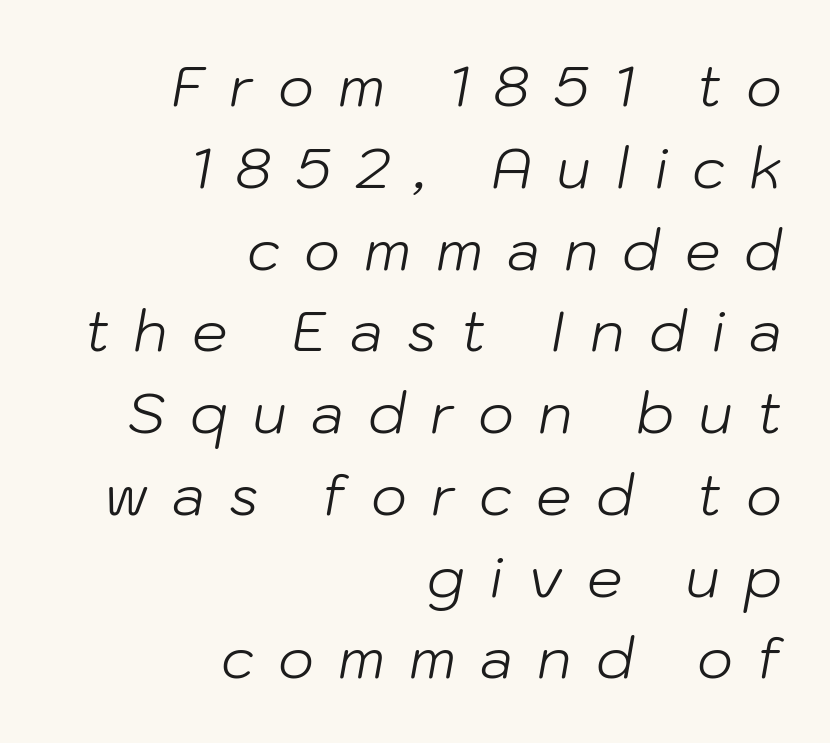
Whoever set this chose a conventional vertical rhythm. A student would call this right alignment; a typographer would say flush right, rag left. Does extra space separate the letters? Yes, quite a lot of it. The rendering applies a slant to the glyphs.
